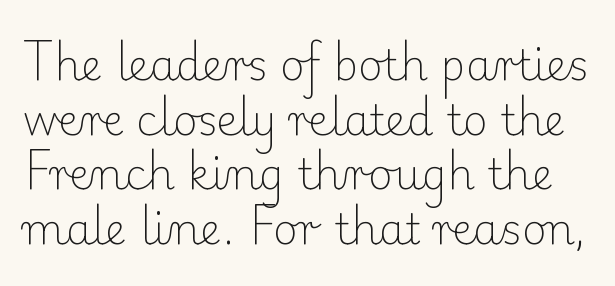
{"serif": "yes", "italic": "no", "bold": "no", "weight": "light", "width": "normal", "stroke_contrast": "low", "x_height": "small", "monospaced": "no", "underline": "no", "line_spacing": "normal", "line_spacing_ratio": 1.3, "letter_spacing": "normal", "letter_spacing_em": 0.0, "glyph_px": 42}
